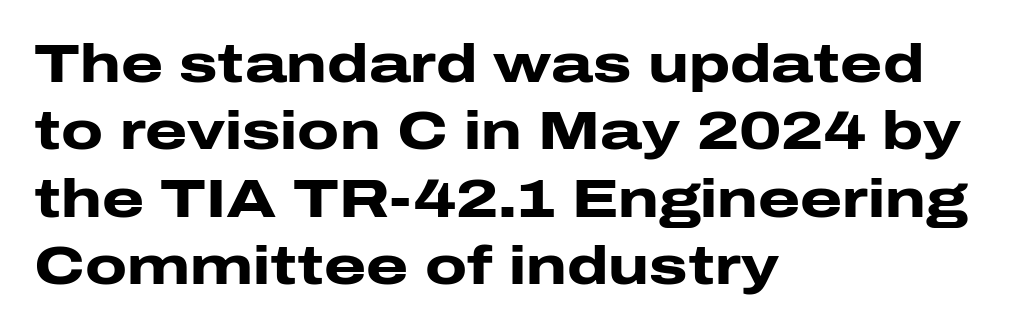
{"serif": "no", "italic": "no", "bold": "yes", "weight": "heavy", "width": "wide", "stroke_contrast": "low", "x_height": "medium", "monospaced": "no", "underline": "no", "align": "left", "line_spacing": "normal", "line_spacing_ratio": 1.25, "letter_spacing": "normal", "letter_spacing_em": 0.0, "glyph_px": 54}
